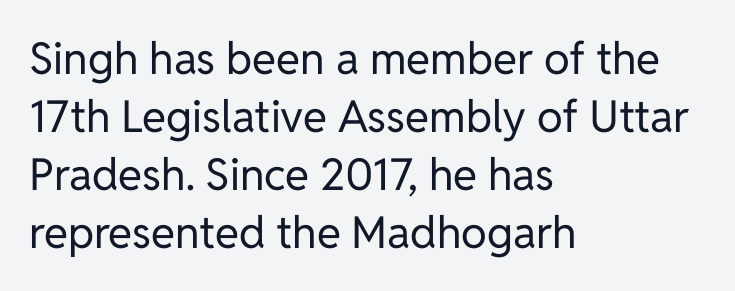
Q: Is the text bold? A: No.
Q: Is the text italic (slanted)? A: No, it is upright.
Q: Is the typeface a serif or a sans-serif typeface? A: Sans-serif.
Q: Is the text underlined? A: No.
Q: How is the paragraph aligned? A: Left-aligned.
Q: Is the spacing between letters normal or unusually wide? A: Normal.
Q: Is the spacing between lines tight, normal or loose? A: Normal.
Q: Width (condensed, normal, or wide)? A: Normal.
Q: Stroke contrast? A: Low.
Q: x-height? A: Medium.
Q: Monospaced? A: No.
